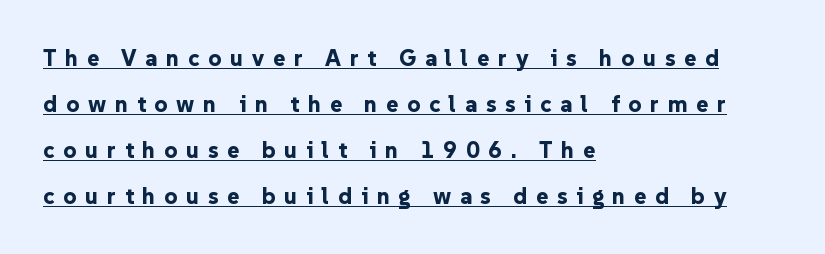
{"italic": "no", "bold": "yes", "underline": "yes", "align": "left", "line_spacing": "loose", "line_spacing_ratio": 2.0, "letter_spacing": "wide", "letter_spacing_em": 0.38, "glyph_px": 23}
